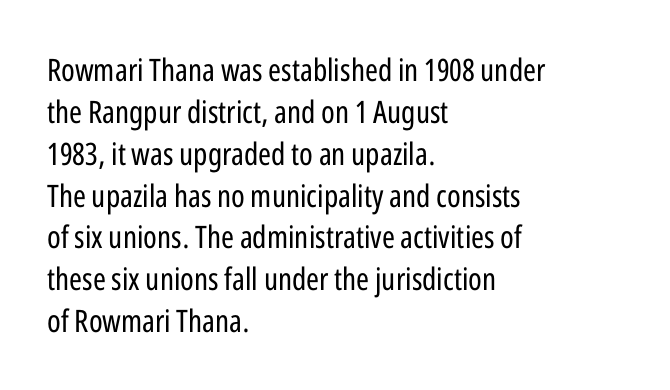
{"serif": "no", "italic": "no", "bold": "no", "weight": "regular", "width": "condensed", "stroke_contrast": "low", "x_height": "medium", "monospaced": "no", "underline": "no", "align": "left", "line_spacing": "normal", "line_spacing_ratio": 1.35, "letter_spacing": "normal", "letter_spacing_em": 0.0, "glyph_px": 31}
